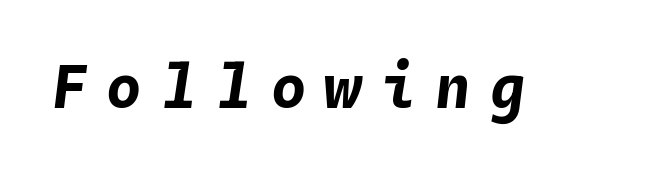
{"italic": "yes", "lean": "right", "slant_degrees": 4, "bold": "yes", "weight": "bold", "width": "normal", "stroke_contrast": "low", "x_height": "medium", "monospaced": "yes", "underline": "no", "letter_spacing": "wide", "letter_spacing_em": 0.33, "glyph_px": 59}
